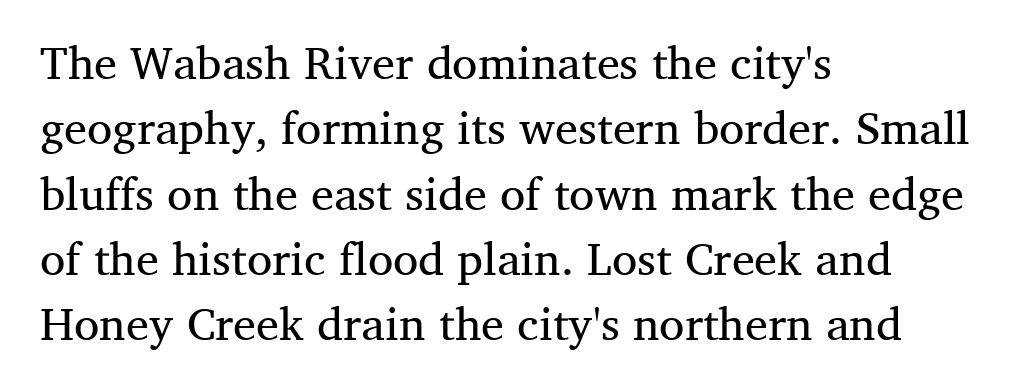
{"serif": "yes", "italic": "no", "bold": "no", "weight": "regular", "width": "normal", "stroke_contrast": "medium", "x_height": "medium", "monospaced": "no", "underline": "no", "align": "left", "line_spacing": "normal", "line_spacing_ratio": 1.42, "letter_spacing": "normal", "letter_spacing_em": 0.0, "glyph_px": 46}
